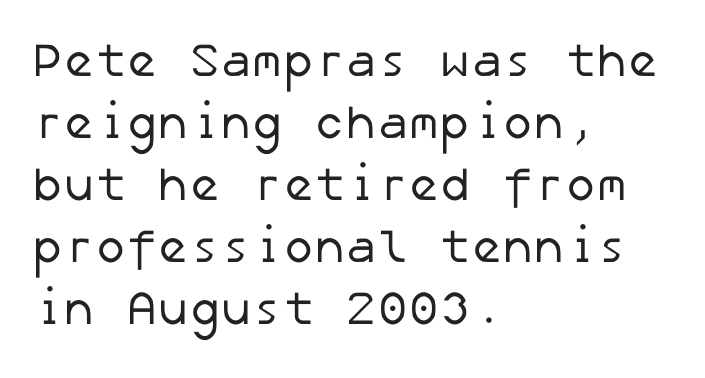
Q: Is the text bold? A: No.
Q: Is the typeface a serif or a sans-serif typeface? A: Sans-serif.
Q: Is the text underlined? A: No.
Q: How is the paragraph aligned? A: Left-aligned.
Q: Is the spacing between letters normal or unusually wide? A: Normal.
Q: Is the spacing between lines tight, normal or loose? A: Normal.
Q: Width (condensed, normal, or wide)? A: Normal.
Q: Stroke contrast? A: Low.
Q: x-height? A: Medium.
